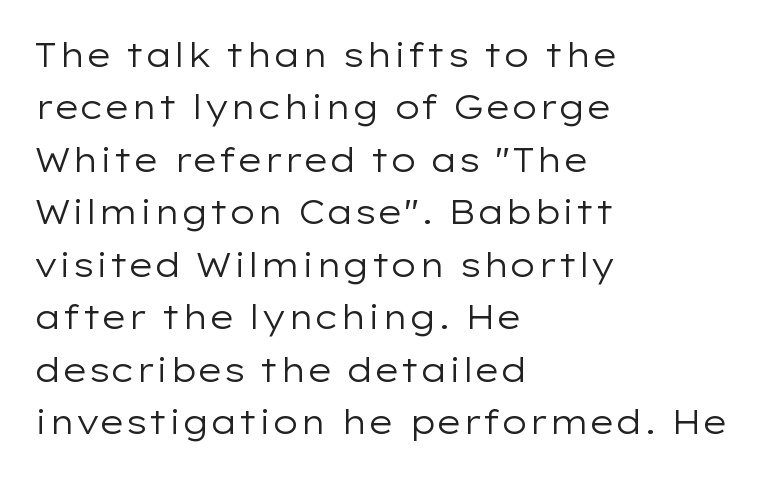
Q: Is the text bold? A: No.
Q: Is the text italic (slanted)? A: No, it is upright.
Q: Is the typeface a serif or a sans-serif typeface? A: Sans-serif.
Q: Is the text underlined? A: No.
Q: How is the paragraph aligned? A: Left-aligned.
Q: Is the spacing between letters normal or unusually wide? A: Normal.
Q: Is the spacing between lines tight, normal or loose? A: Normal.
Q: Width (condensed, normal, or wide)? A: Wide.
Q: Stroke contrast? A: Low.
Q: x-height? A: Medium.
Q: Monospaced? A: No.
